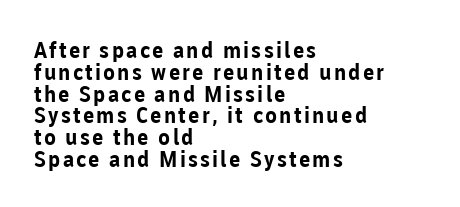
The image shows 22 px bold type, upright; set left-aligned, tight line spacing (0.99x), not underlined.
